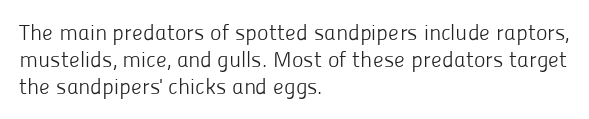
Honestly, the letter spacing is just normal — you wouldn't notice it. A student would call this left alignment; a typographer would say flush left, rag right. The font sits on the lighter half of the weight spectrum, regular included. Just letters on the line, the space beneath them empty.
